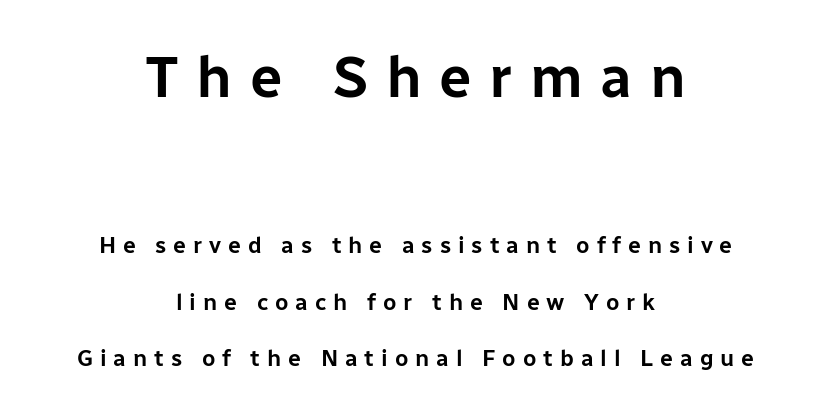
The image shows 58 px sans-serif type, upright; set centered, loose line spacing (2.46x), unusually wide letter spacing (+0.3 em), not underlined; the first (top) block is 2.52x larger; low stroke contrast and a medium x-height.
